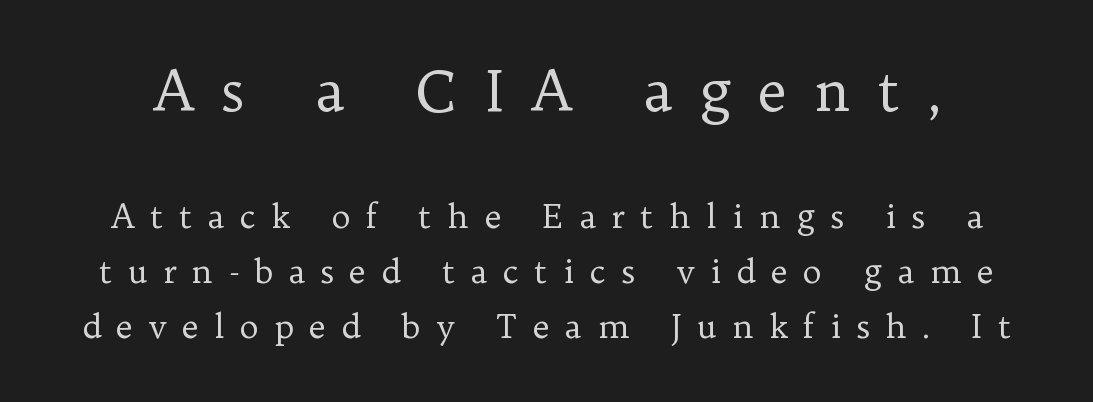
{"serif": "yes", "italic": "no", "bold": "no", "weight": "regular", "width": "normal", "stroke_contrast": "low", "x_height": "medium", "monospaced": "no", "underline": "no", "line_spacing": "normal", "line_spacing_ratio": 1.67, "letter_spacing": "wide", "letter_spacing_em": 0.46, "larger_block": "first", "size_ratio": 1.73, "glyph_px": 57}
